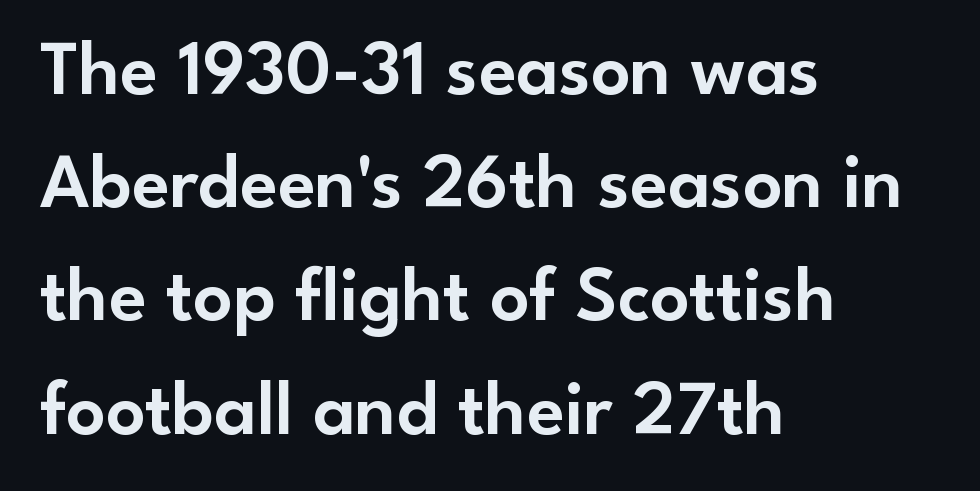
The image shows 77 px sans-serif type, upright; set left-aligned, normal line spacing (1.47x), normal letter spacing, not underlined; low stroke contrast and a small x-height.
